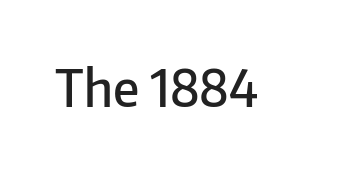
{"serif": "no", "italic": "no", "bold": "semi", "weight": "semibold", "width": "normal", "stroke_contrast": "low", "x_height": "medium", "monospaced": "no", "underline": "no", "letter_spacing": "normal", "letter_spacing_em": 0.0, "glyph_px": 50}
